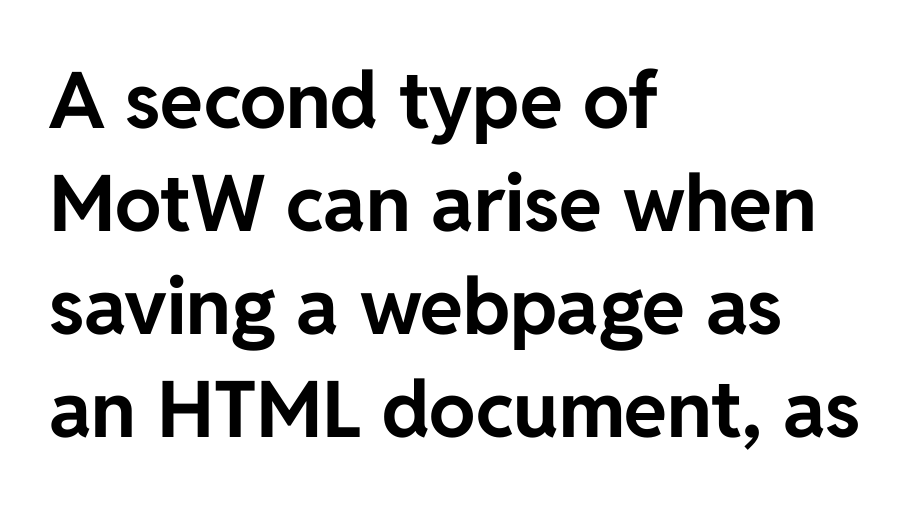
The image shows 78 px bold sans-serif type, upright; set left-aligned, normal line spacing (1.32x), normal letter spacing, not underlined; low stroke contrast and a medium x-height.
